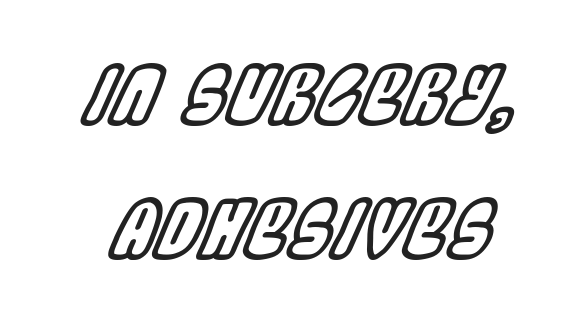
{"italic": "yes", "lean": "right", "slant_degrees": 22, "width": "condensed", "x_height": "large", "monospaced": "no", "underline": "no", "line_spacing": "normal", "line_spacing_ratio": 1.69, "letter_spacing": "normal", "letter_spacing_em": 0.0, "glyph_px": 79}
